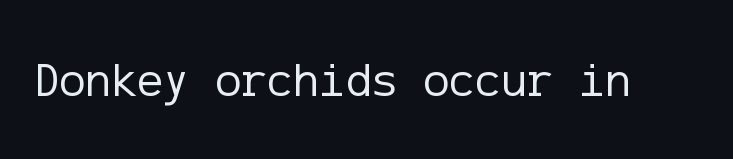
{"serif": "no", "italic": "no", "bold": "no", "weight": "regular", "width": "normal", "stroke_contrast": "low", "x_height": "medium", "underline": "no", "letter_spacing": "normal", "letter_spacing_em": 0.0, "glyph_px": 49}
